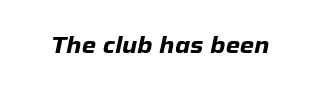
The image shows 23 px bold type, italic (leaning right); set normal letter spacing, not underlined.
